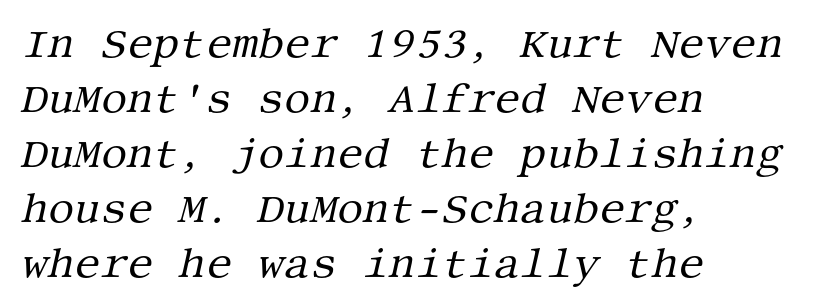
Is the stroke heavy? The answer is a plain regular-or-lighter. This is serif lettering, the kind often seen in printed books. Characters are canted at an angle relative to the baseline's perpendicular. Every row of glyphs begins at an identical x-position on the left. Characters follow at the spacing the type designer built in.
